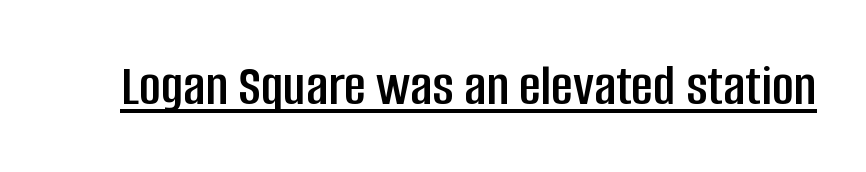
The image shows 60 px condensed sans-serif type, upright; set normal letter spacing, underlined; low stroke contrast and a large x-height.
